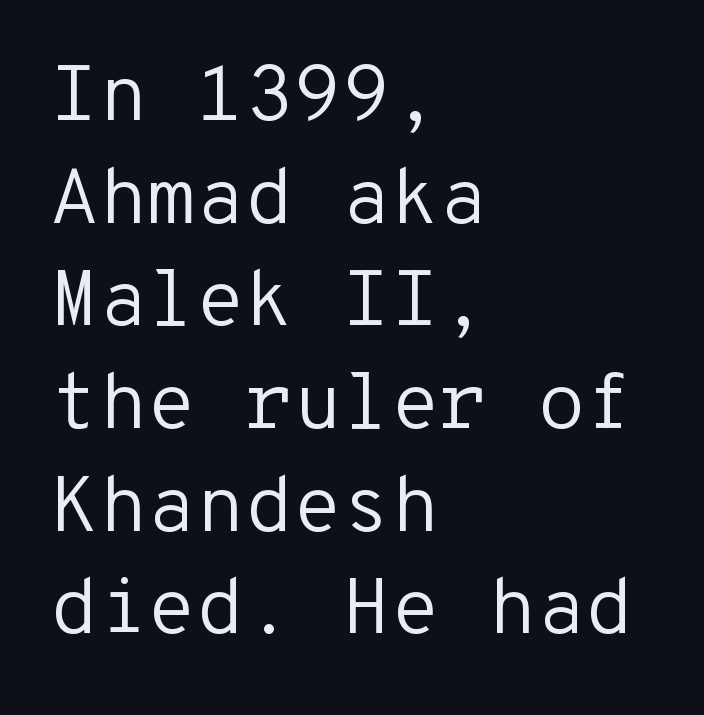
{"serif": "no", "italic": "no", "bold": "no", "weight": "regular", "width": "normal", "stroke_contrast": "low", "x_height": "medium", "monospaced": "yes", "underline": "no", "align": "left", "line_spacing": "normal", "line_spacing_ratio": 1.3, "letter_spacing": "normal", "letter_spacing_em": 0.0, "glyph_px": 79}
